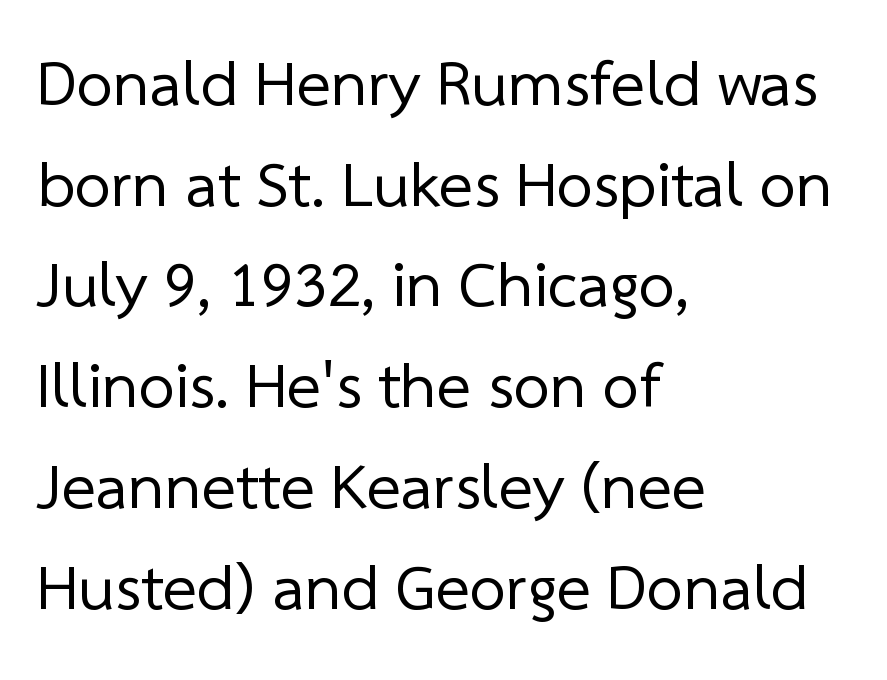
Q: Is the text bold? A: No.
Q: Is the typeface a serif or a sans-serif typeface? A: Sans-serif.
Q: Is the text underlined? A: No.
Q: How is the paragraph aligned? A: Left-aligned.
Q: Is the spacing between letters normal or unusually wide? A: Normal.
Q: Is the spacing between lines tight, normal or loose? A: Normal.
Q: Width (condensed, normal, or wide)? A: Normal.
Q: Stroke contrast? A: Low.
Q: x-height? A: Medium.
Q: Monospaced? A: No.
